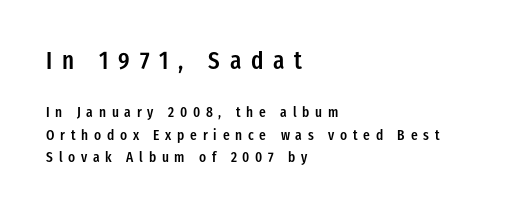
The image shows 24 px text type, upright; set left-aligned, normal line spacing (1.59x), unusually wide letter spacing (+0.41 em), not underlined; the first (top) block is 1.71x larger.
